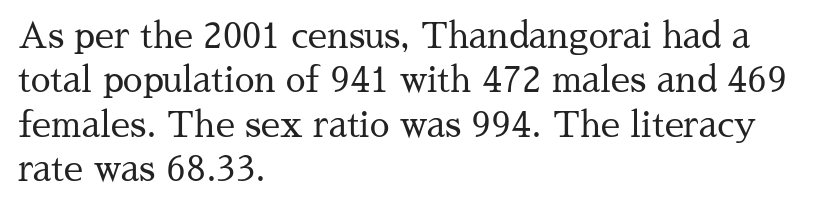
{"serif": "yes", "italic": "no", "bold": "no", "weight": "regular", "width": "normal", "stroke_contrast": "medium", "x_height": "medium", "monospaced": "no", "underline": "no", "align": "left", "line_spacing": "normal", "line_spacing_ratio": 1.27, "letter_spacing": "normal", "letter_spacing_em": 0.0, "glyph_px": 35}
